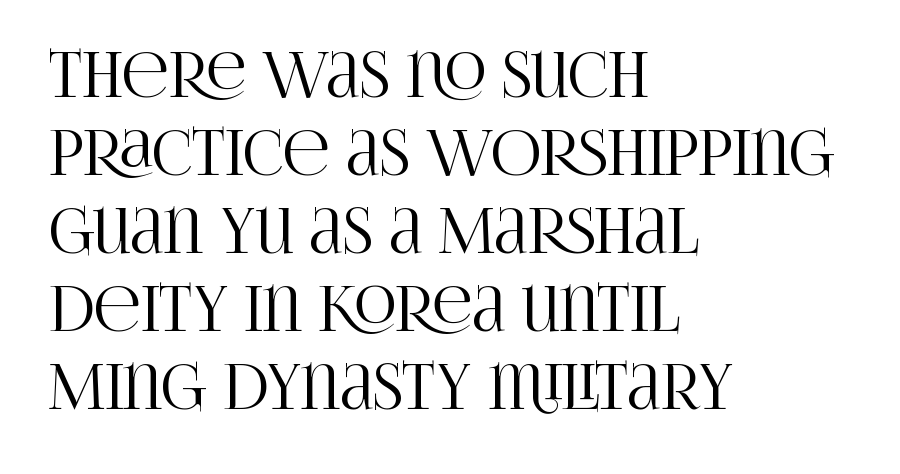
The image shows 62 px condensed serif type, upright; set left-aligned, normal line spacing (1.26x), normal letter spacing, not underlined; high stroke contrast and a large x-height.
